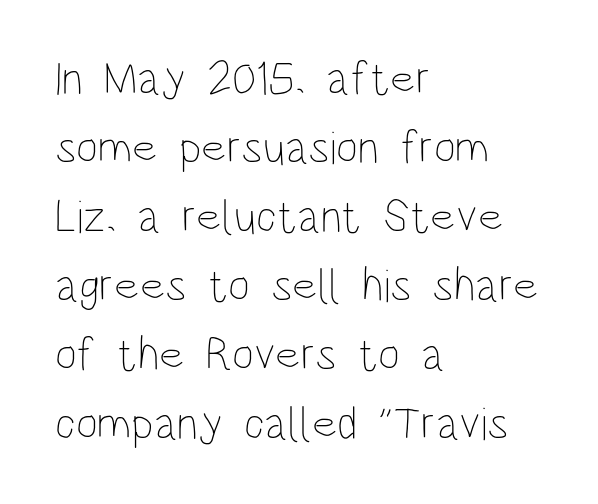
Q: Is the text bold? A: No.
Q: Is the text italic (slanted)? A: No, it is upright.
Q: Is the text underlined? A: No.
Q: How is the paragraph aligned? A: Left-aligned.
Q: Is the spacing between letters normal or unusually wide? A: Normal.
Q: Is the spacing between lines tight, normal or loose? A: Normal.
Q: Width (condensed, normal, or wide)? A: Condensed.
Q: Stroke contrast? A: Low.
Q: x-height? A: Large.
Q: Monospaced? A: No.
